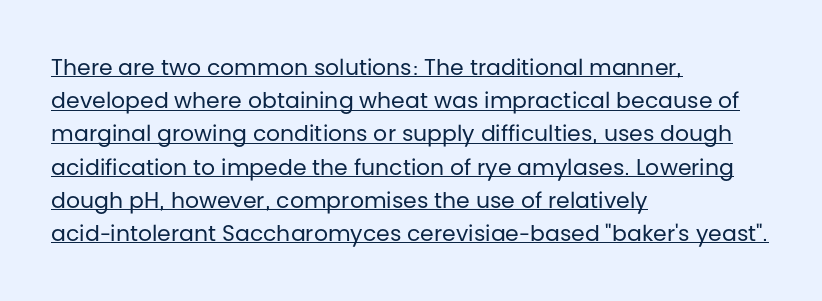
{"italic": "no", "bold": "no", "underline": "yes", "align": "left", "line_spacing": "normal", "line_spacing_ratio": 1.51, "letter_spacing": "normal", "letter_spacing_em": 0.0, "glyph_px": 22}
